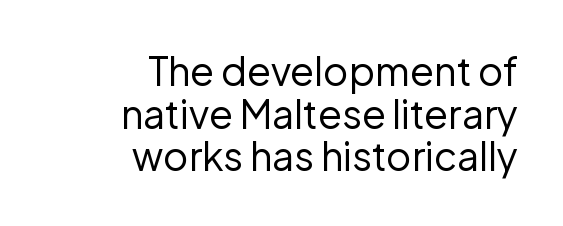
The image shows 39 px regular-weight sans-serif type, upright; set right-aligned, tight line spacing (1.09x), normal letter spacing, not underlined; low stroke contrast and a medium x-height.
